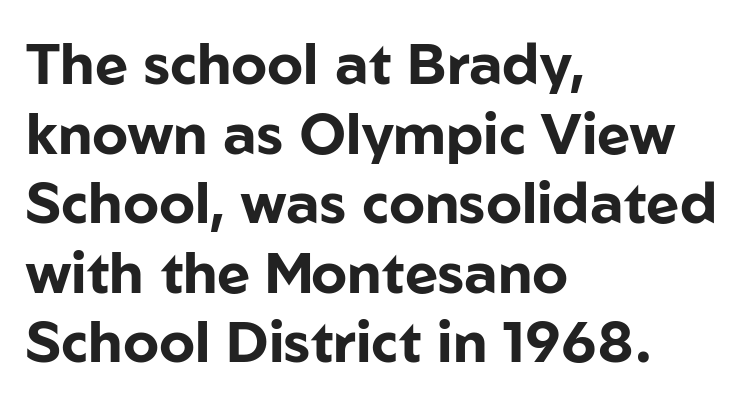
Q: Is the text bold? A: Yes.
Q: Is the text italic (slanted)? A: No, it is upright.
Q: Is the typeface a serif or a sans-serif typeface? A: Sans-serif.
Q: Is the text underlined? A: No.
Q: How is the paragraph aligned? A: Left-aligned.
Q: Is the spacing between letters normal or unusually wide? A: Normal.
Q: Width (condensed, normal, or wide)? A: Normal.
Q: Stroke contrast? A: Low.
Q: x-height? A: Medium.
Q: Monospaced? A: No.
